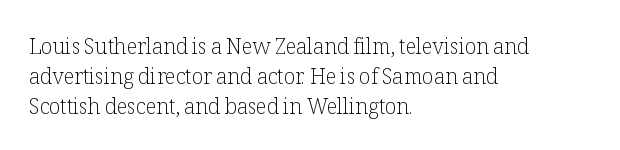
The image shows 21 px text type, upright; set left-aligned, normal line spacing (1.44x), normal letter spacing, not underlined.
